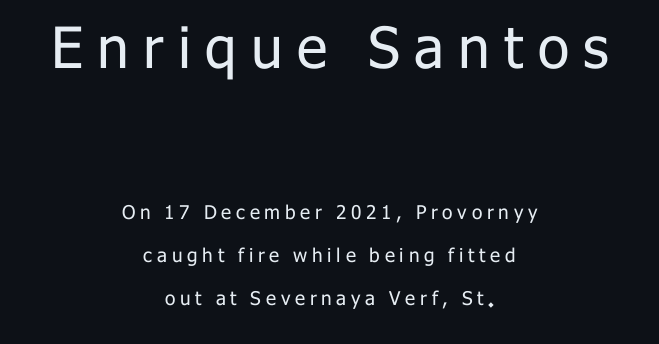
Q: Is the text bold? A: No.
Q: Is the text italic (slanted)? A: No, it is upright.
Q: Is the typeface a serif or a sans-serif typeface? A: Sans-serif.
Q: Is the text underlined? A: No.
Q: How is the paragraph aligned? A: Centered.
Q: Is the spacing between letters normal or unusually wide? A: Unusually wide.
Q: Is the spacing between lines tight, normal or loose? A: Loose.
Q: Which block of text is set in a larger size, the first (top) or the second (bottom)? A: The first (top) one.
Q: Width (condensed, normal, or wide)? A: Normal.
Q: Stroke contrast? A: Low.
Q: x-height? A: Medium.
Q: Monospaced? A: No.
